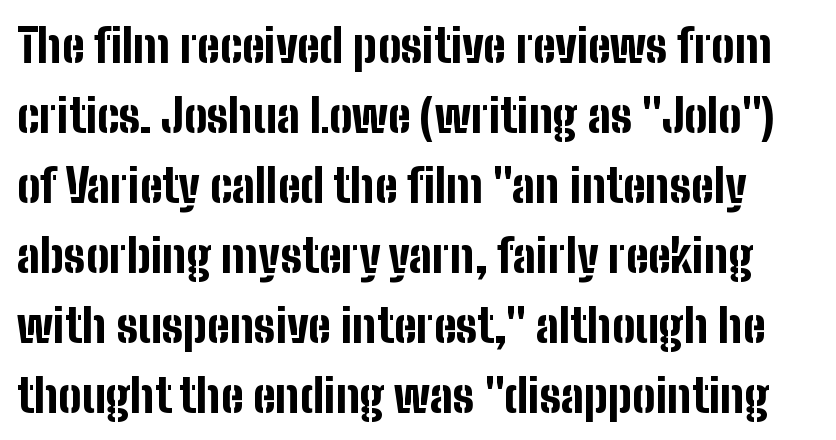
{"serif": "no", "italic": "no", "bold": "yes", "weight": "bold", "width": "condensed", "stroke_contrast": "low", "x_height": "medium", "monospaced": "no", "underline": "no", "line_spacing": "normal", "line_spacing_ratio": 1.52, "letter_spacing": "normal", "letter_spacing_em": 0.0, "glyph_px": 46}
